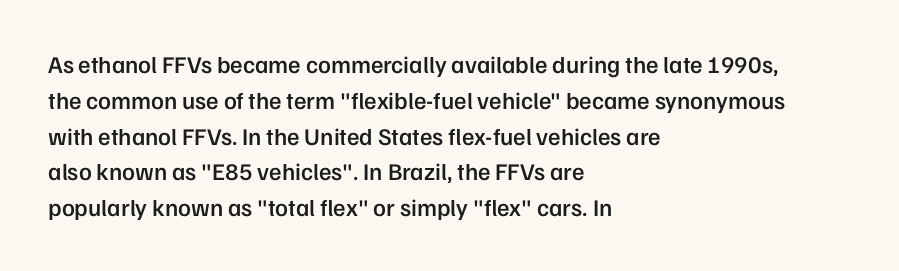
Q: Is the text bold? A: Semi-bold.
Q: Is the text italic (slanted)? A: No, it is upright.
Q: Is the text underlined? A: No.
Q: How is the paragraph aligned? A: Left-aligned.
Q: Is the spacing between letters normal or unusually wide? A: Normal.
Q: Is the spacing between lines tight, normal or loose? A: Normal.
